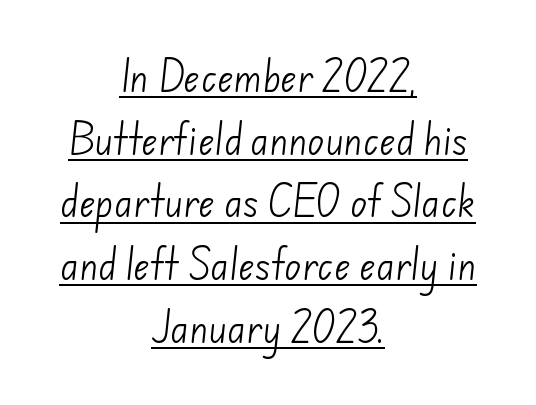
The image shows 35 px light sans-serif type; set centered, line spacing 1.79x, normal letter spacing, underlined; low stroke contrast and a small x-height.
